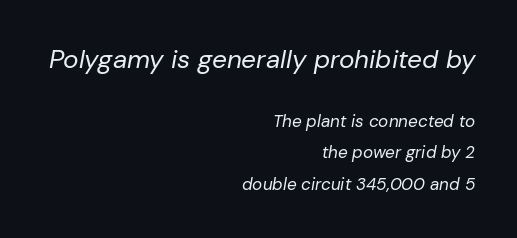
Q: Is the text bold? A: No.
Q: Is the text italic (slanted)? A: Yes, it leans right by about 10 degrees.
Q: Is the text underlined? A: No.
Q: How is the paragraph aligned? A: Right-aligned.
Q: Is the spacing between letters normal or unusually wide? A: Normal.
Q: Which block of text is set in a larger size, the first (top) or the second (bottom)? A: The first (top) one.
